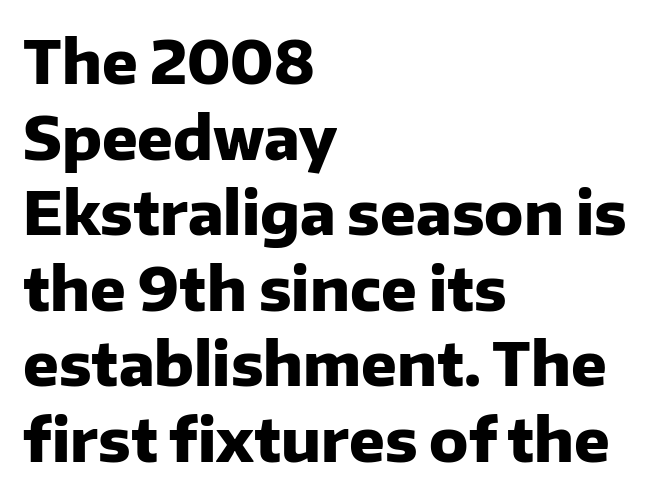
The image shows 59 px heavy sans-serif type, upright; set left-aligned, normal line spacing (1.28x), normal letter spacing, not underlined; low stroke contrast and a medium x-height.
